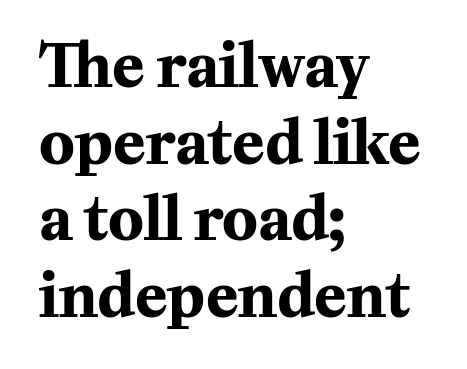
In terms of letterform style, serifs are clearly present. Leftover space on each line is placed entirely after the last word. Posture: upright roman. The passage shown is not underscored anywhere.
